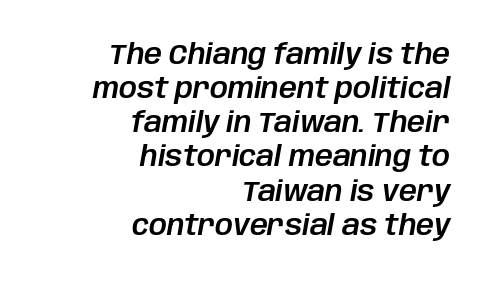
{"italic": "yes", "lean": "right", "slant_degrees": 10, "width": "normal", "stroke_contrast": "low", "x_height": "large", "monospaced": "no", "underline": "no", "align": "right", "line_spacing_ratio": 1.22, "letter_spacing": "normal", "letter_spacing_em": 0.0, "glyph_px": 28}
